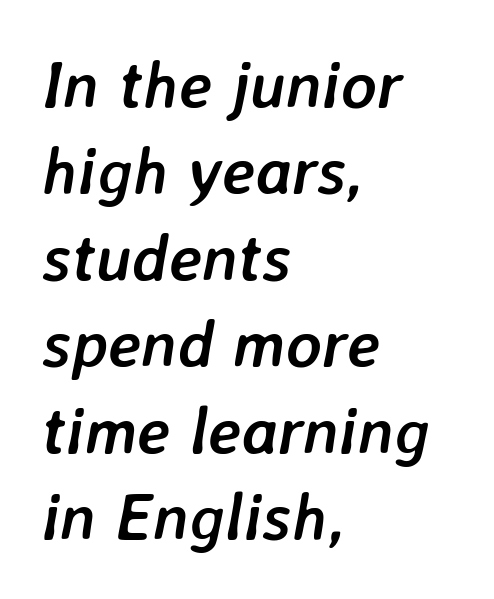
The face used here is proportionally spaced, like ordinary book or web type. Horizontally, the lines are justified to the leading edge only. Whoever set this chose a conventional vertical rhythm. Every letter is thick-stroked: bold, no question. A bare baseline throughout the passage.
